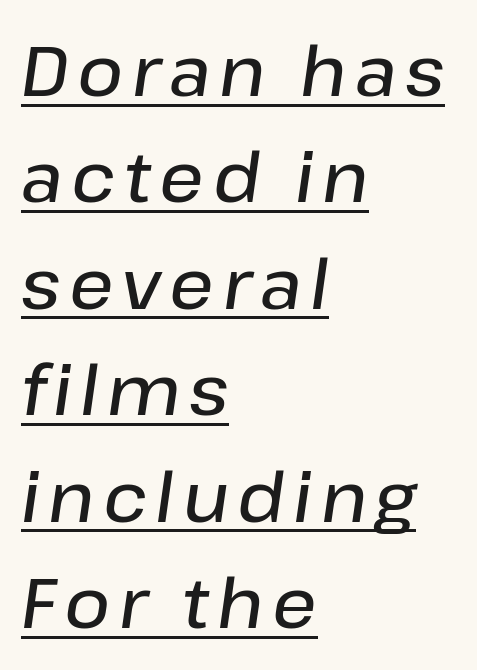
{"italic": "yes", "lean": "right", "slant_degrees": 8, "bold": "semi", "weight": "semibold", "width": "normal", "stroke_contrast": "low", "x_height": "medium", "monospaced": "no", "underline": "yes", "align": "left", "line_spacing": "normal", "line_spacing_ratio": 1.52, "glyph_px": 70}
